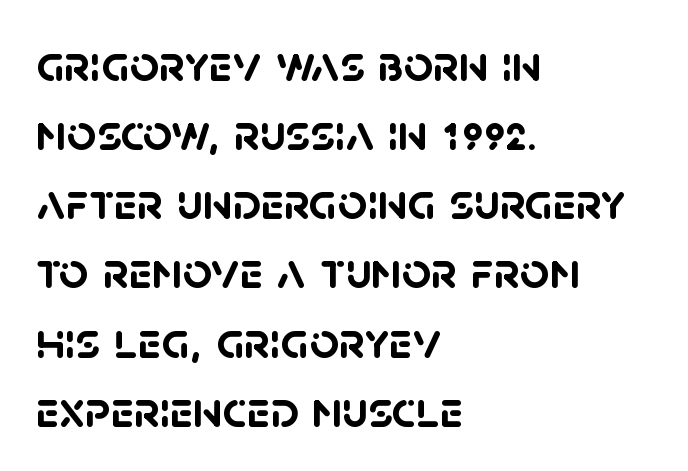
The image shows 52 px semibold sans-serif type; set left-aligned, normal line spacing (1.33x), normal letter spacing, not underlined; low stroke contrast and a large x-height.
